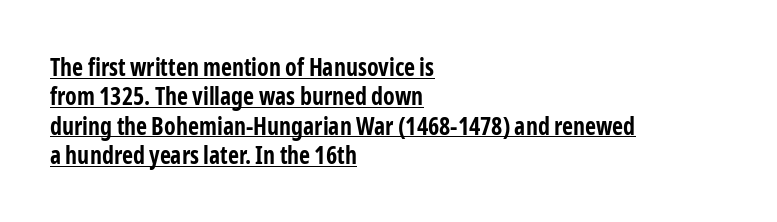
A dark, heavy texture on the line: the type is bold. Here the glyphs are tracked normally, forming tight word shapes. Notice how the stems are strictly vertical — no italics here. This rendering uses left alignment, leaving the right contour irregular.
